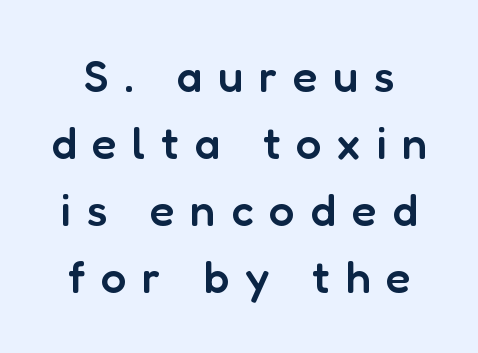
{"serif": "no", "italic": "no", "bold": "semi", "weight": "semibold", "width": "normal", "stroke_contrast": "low", "x_height": "medium", "monospaced": "no", "underline": "no", "line_spacing": "normal", "line_spacing_ratio": 1.49, "letter_spacing": "wide", "letter_spacing_em": 0.35, "glyph_px": 45}
